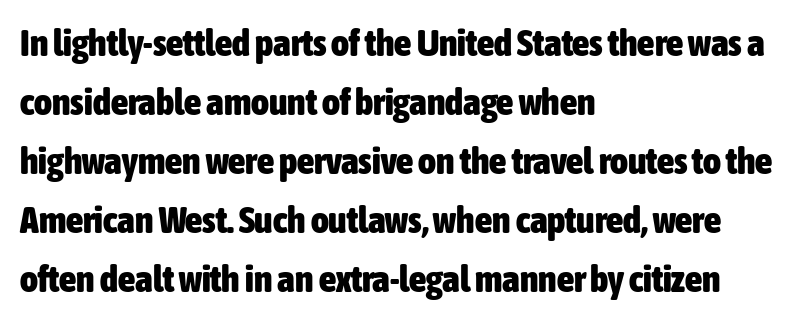
{"serif": "no", "italic": "no", "bold": "yes", "weight": "heavy", "width": "condensed", "stroke_contrast": "low", "x_height": "medium", "monospaced": "no", "underline": "no", "align": "left", "line_spacing": "normal", "line_spacing_ratio": 1.55, "letter_spacing": "normal", "letter_spacing_em": 0.0, "glyph_px": 38}
